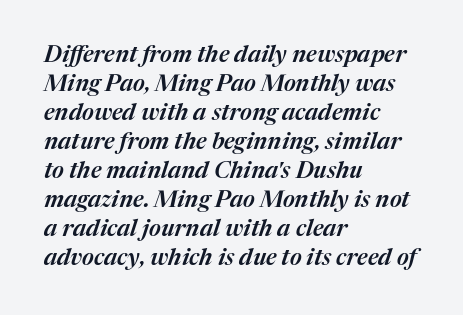
The image shows 23 px text type, italic (leaning right); set left-aligned, normal line spacing (1.26x), normal letter spacing, not underlined.
